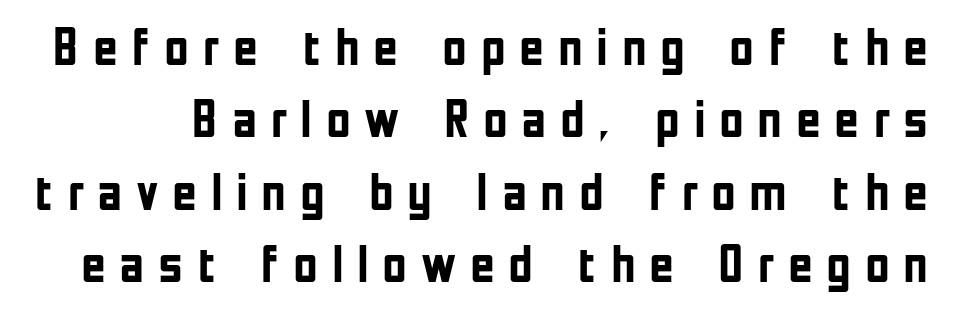
Q: Is the text bold? A: Yes.
Q: Is the text italic (slanted)? A: No, it is upright.
Q: Is the typeface a serif or a sans-serif typeface? A: Sans-serif.
Q: Is the text underlined? A: No.
Q: Is the spacing between letters normal or unusually wide? A: Unusually wide.
Q: Is the spacing between lines tight, normal or loose? A: Normal.
Q: Width (condensed, normal, or wide)? A: Condensed.
Q: Stroke contrast? A: Low.
Q: x-height? A: Medium.
Q: Monospaced? A: No.
